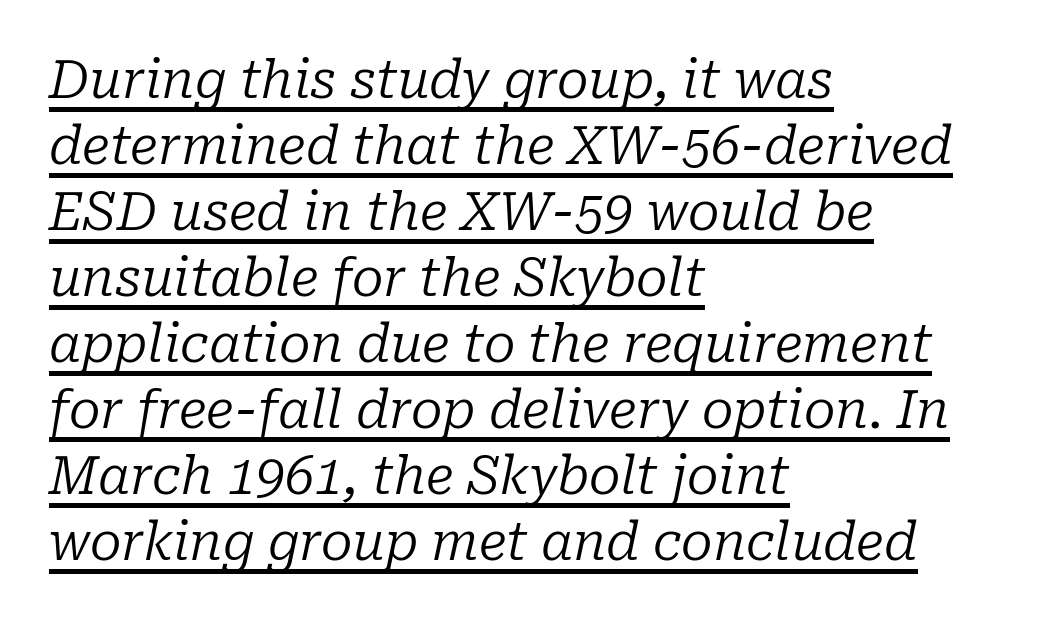
Observe the ordinary spacing: letters are neighbours, not strangers. The letters advance in unequal steps, a hallmark of proportional type. Heft: none added — not bold. Honestly, the underline is the first thing you notice here. A serif font was chosen for this passage. If you measured baseline to baseline, you'd find a middling distance.
